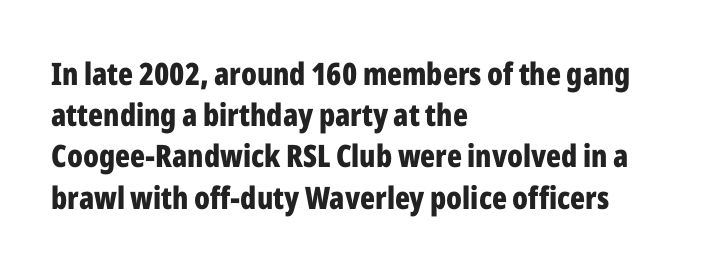
The image shows 31 px bold, condensed sans-serif type, upright; set left-aligned, normal line spacing (1.33x), normal letter spacing, not underlined; low stroke contrast and a medium x-height.
